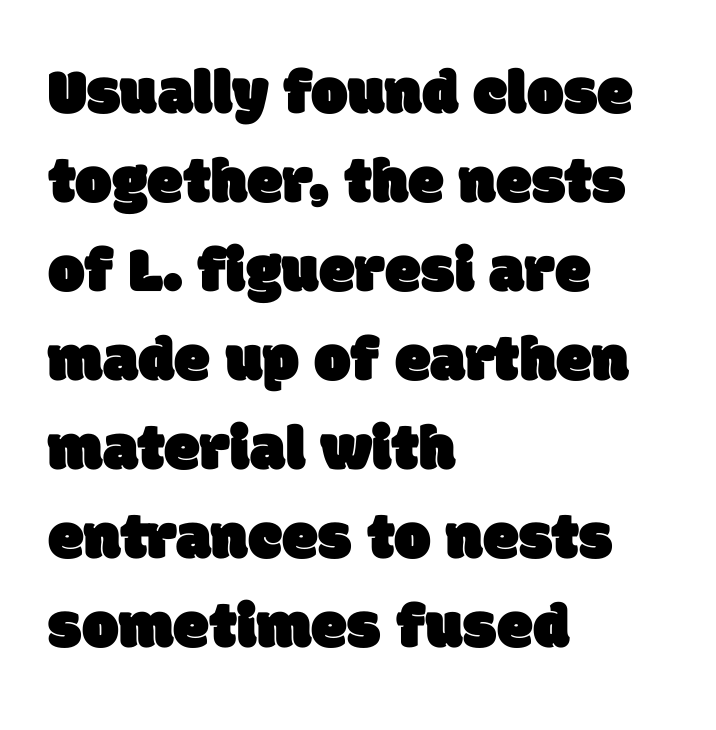
The space directly below the letters is spotless. A classic flush-left, rag-right setting is used for this passage. What stands out about the letter spacing? Nothing — it is the standard amount. Check where the strokes stop: nothing finishes them off — pure sans.
